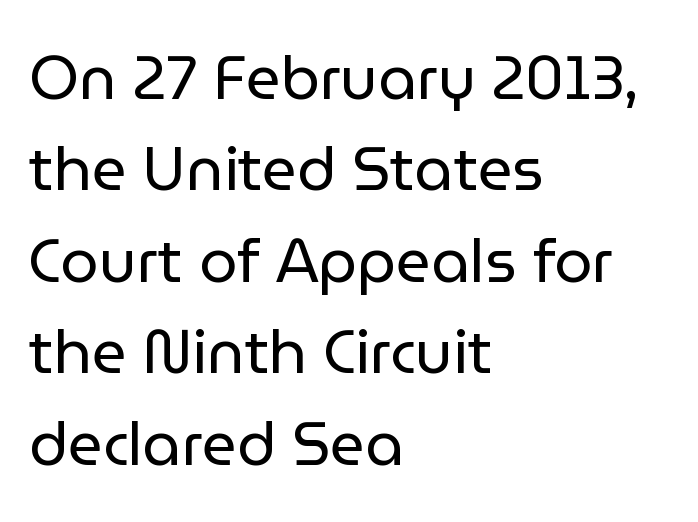
Q: Is the text bold? A: No.
Q: Is the text italic (slanted)? A: No, it is upright.
Q: Is the typeface a serif or a sans-serif typeface? A: Sans-serif.
Q: Is the text underlined? A: No.
Q: How is the paragraph aligned? A: Left-aligned.
Q: Is the spacing between letters normal or unusually wide? A: Normal.
Q: Is the spacing between lines tight, normal or loose? A: Normal.
Q: Width (condensed, normal, or wide)? A: Normal.
Q: Stroke contrast? A: Low.
Q: x-height? A: Medium.
Q: Monospaced? A: No.
